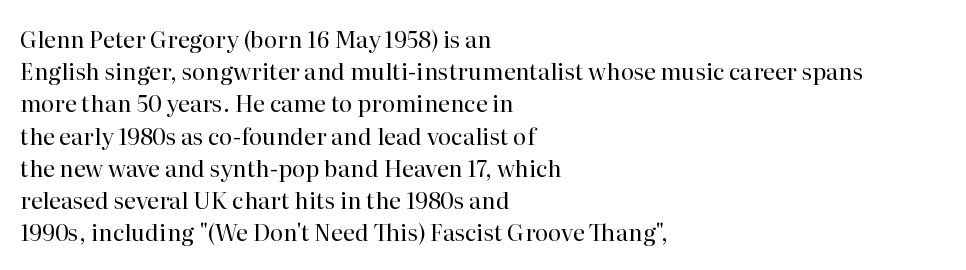
Q: Is the text bold? A: No.
Q: Is the text italic (slanted)? A: No, it is upright.
Q: Is the text underlined? A: No.
Q: How is the paragraph aligned? A: Left-aligned.
Q: Is the spacing between letters normal or unusually wide? A: Normal.
Q: Is the spacing between lines tight, normal or loose? A: Normal.
